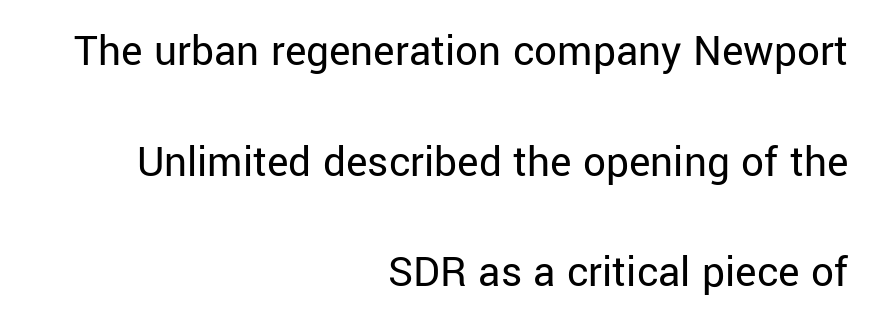
No feet cap the strokes, marking this as sans-serif type. The specimen omits any rule beneath the text block's lines. The font sits on the lighter half of the weight spectrum, regular included. You could fit nearly another row in the gap between these rows. Every character sits straight up, as roman type does.
